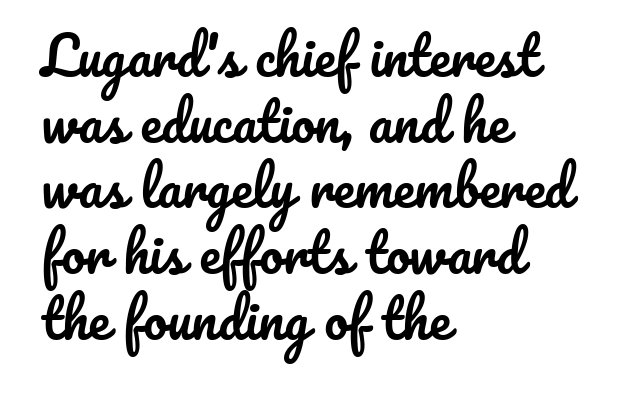
The image shows 53 px text type; set left-aligned, line spacing 1.24x, normal letter spacing, not underlined; low stroke contrast and a small x-height.
